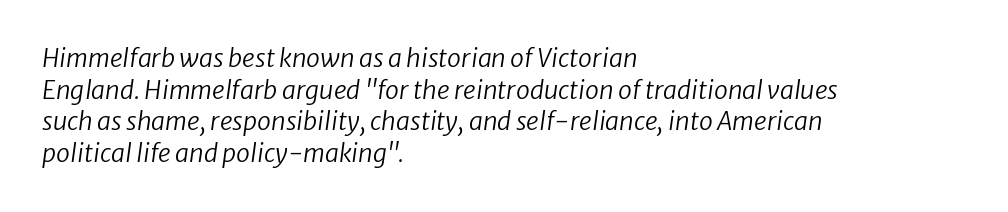
Q: Is the text bold? A: No.
Q: Is the text underlined? A: No.
Q: How is the paragraph aligned? A: Left-aligned.
Q: Is the spacing between letters normal or unusually wide? A: Normal.
Q: Is the spacing between lines tight, normal or loose? A: Normal.
